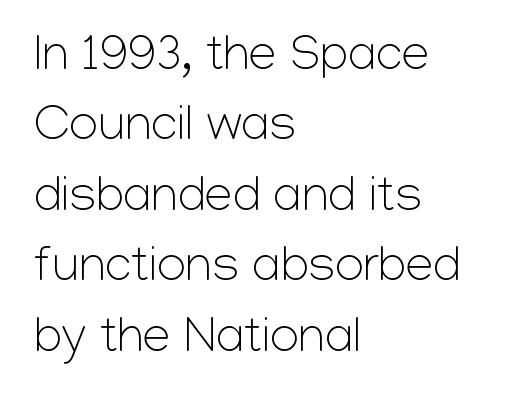
If you measured baseline to baseline, you'd find a middling distance. This sample uses plain, unmodified letter spacing. Is the block centered? No — it sits flush against the left margin. The font family rendered here belongs to the sans-serif group.
